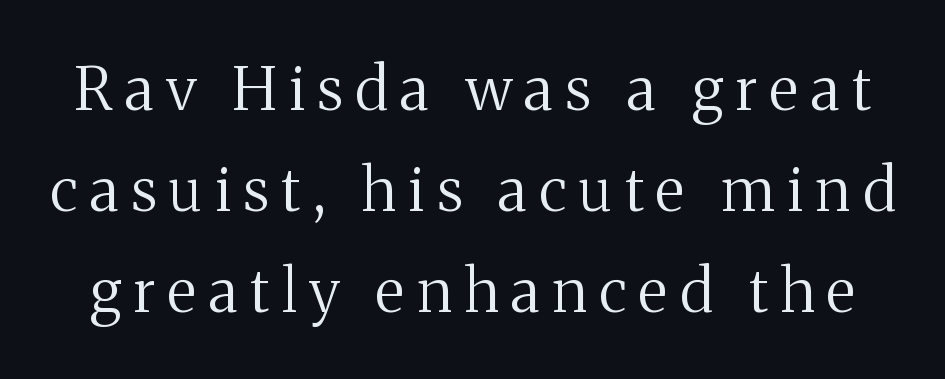
{"serif": "yes", "italic": "no", "bold": "no", "weight": "regular", "width": "normal", "stroke_contrast": "medium", "x_height": "medium", "monospaced": "no", "underline": "no", "line_spacing": "normal", "line_spacing_ratio": 1.68, "letter_spacing": "wide", "letter_spacing_em": 0.21, "glyph_px": 60}
